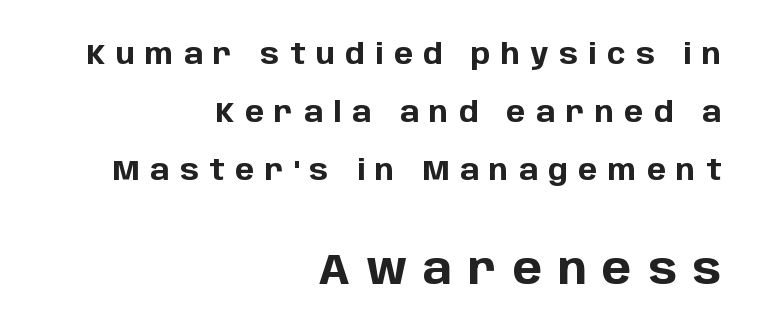
Designer's note — italics off, roman on. Line ends are locked; line starts wander. Is this a fixed-width face? No — the glyphs have proportional, varying widths. Chunky letters — that's bold for sure.
